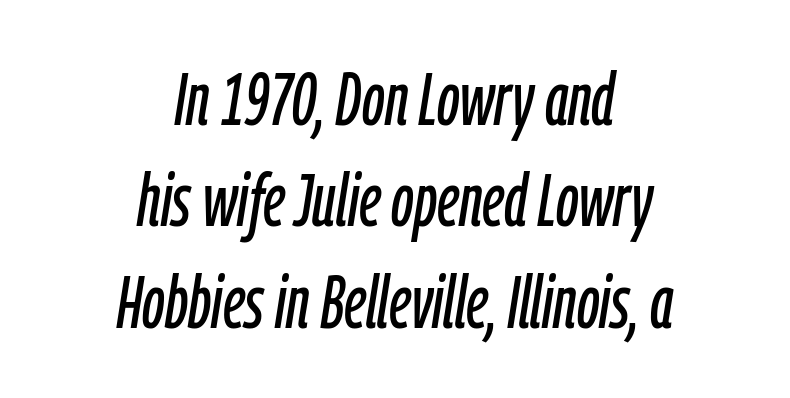
The image shows 74 px condensed type, italic (leaning right); set centered, normal line spacing (1.37x), normal letter spacing, not underlined; low stroke contrast and a medium x-height.
